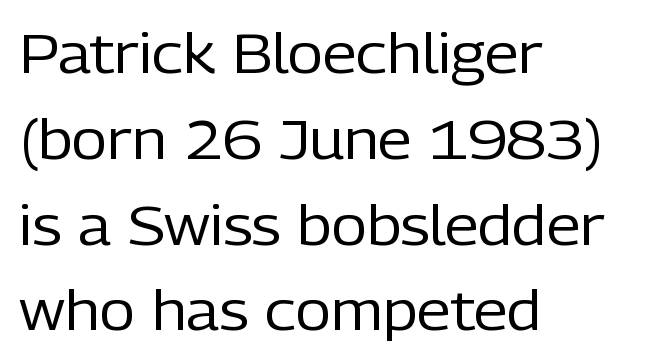
The image shows 55 px regular-weight sans-serif type, upright; set left-aligned, normal line spacing (1.56x), normal letter spacing, not underlined; low stroke contrast and a medium x-height.
